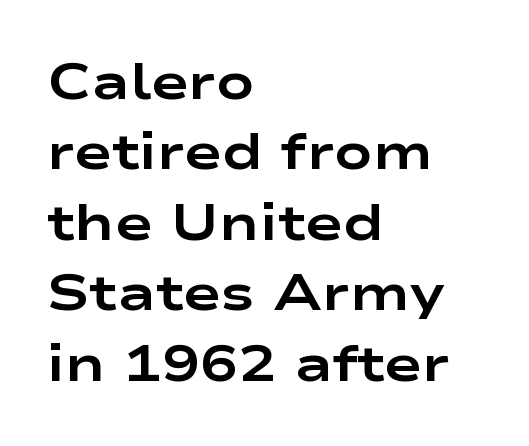
{"serif": "no", "italic": "no", "bold": "yes", "weight": "bold", "width": "wide", "stroke_contrast": "low", "x_height": "medium", "monospaced": "no", "underline": "no", "align": "left", "line_spacing": "normal", "line_spacing_ratio": 1.38, "letter_spacing": "normal", "letter_spacing_em": 0.0, "glyph_px": 51}
